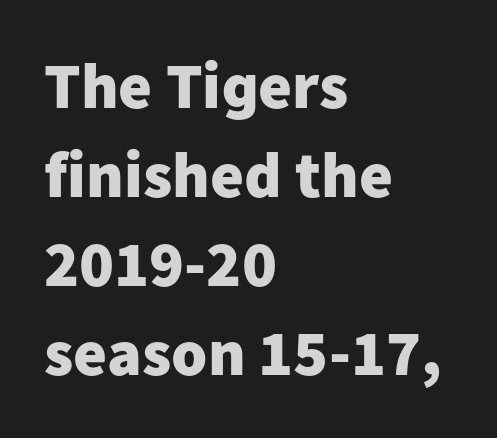
The image shows 65 px heavy sans-serif type, upright; set left-aligned, normal line spacing (1.37x), normal letter spacing, not underlined; low stroke contrast and a medium x-height.
